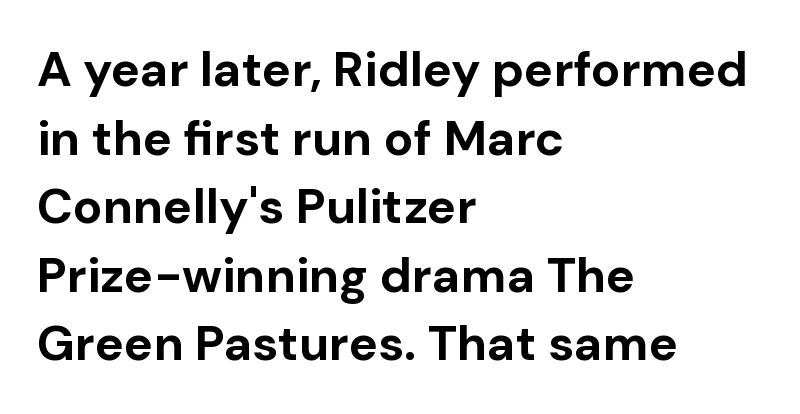
Varying glyph widths throughout — classic text-font behaviour. Compared with a centered layout, this one pins lines to the left instead. Spacing between characters is what you'd get straight out of the box. Stroke terminals: plain, sans-serif.
